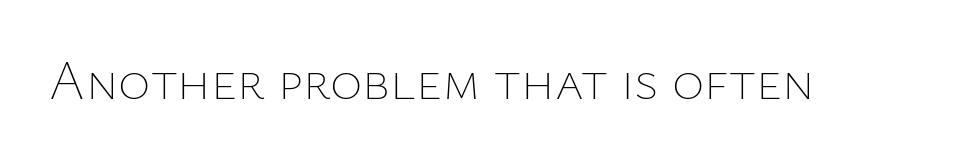
{"italic": "no", "bold": "no", "weight": "thin", "width": "normal", "stroke_contrast": "low", "x_height": "medium", "monospaced": "no", "underline": "no", "letter_spacing": "normal", "letter_spacing_em": 0.0, "glyph_px": 55}
